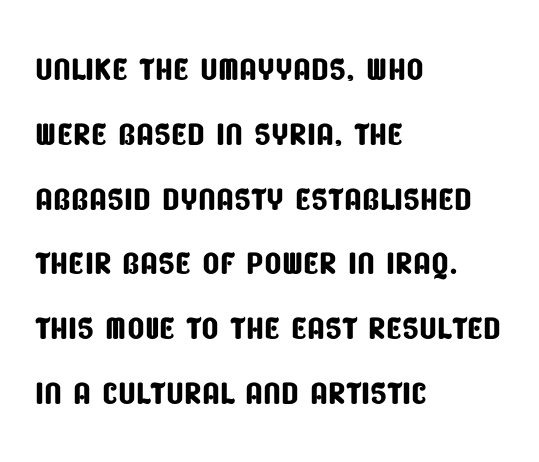
Caption: multi-line text, flush left, ragged right. Descender tails drop into unmarked territory. A typesetter would call this leading conventional body-copy spacing. Caption: standard tracking, unaltered. Varying glyph widths throughout — classic text-font behaviour. Letterform terminals end flat and unadorned throughout the passage.
